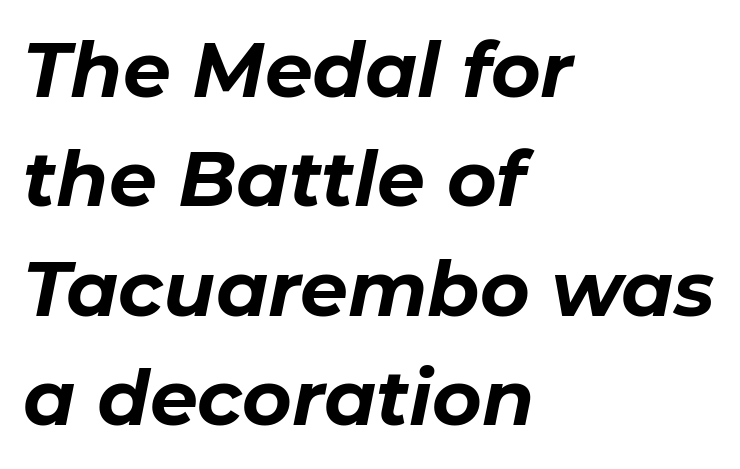
Each new line begins a customary step beneath the previous one. You could not count columns in this text — the font is proportionally spaced. Anything drawn beneath the words? Only blank space. You can tell it's italic because the verticals aren't actually vertical. The lines in this sample share a left origin and differ only in where they stop. The glyphs have the mass of a bold cut.
